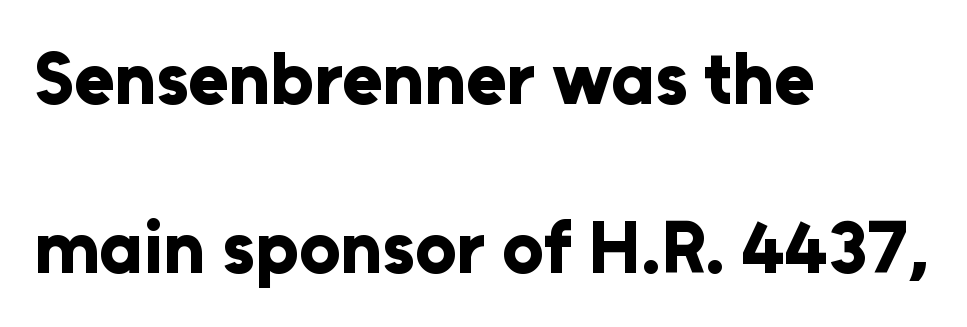
The rendering uses a bold face; every stroke is thick and dark. The passage shown has conventional tracking throughout. Line beginnings align vertically; line endings do not. Does the type have serifs? No, each stem ends abruptly.
